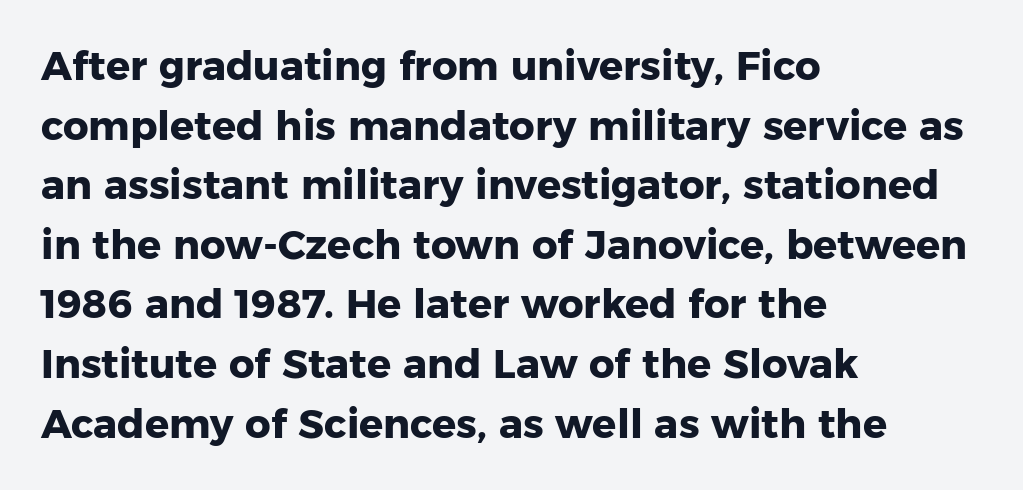
The image shows 40 px heavy sans-serif type, upright; set left-aligned, normal line spacing (1.49x), normal letter spacing, not underlined; low stroke contrast and a medium x-height.
